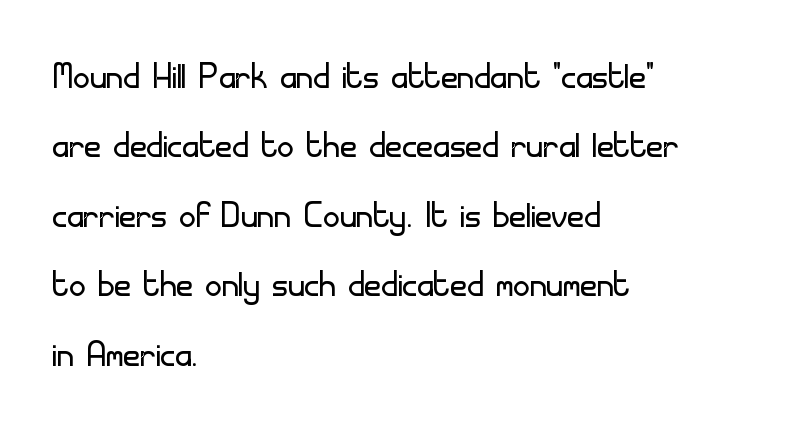
The image shows 46 px light sans-serif type, upright; set left-aligned, normal line spacing (1.51x), normal letter spacing, not underlined; low stroke contrast and a small x-height.
